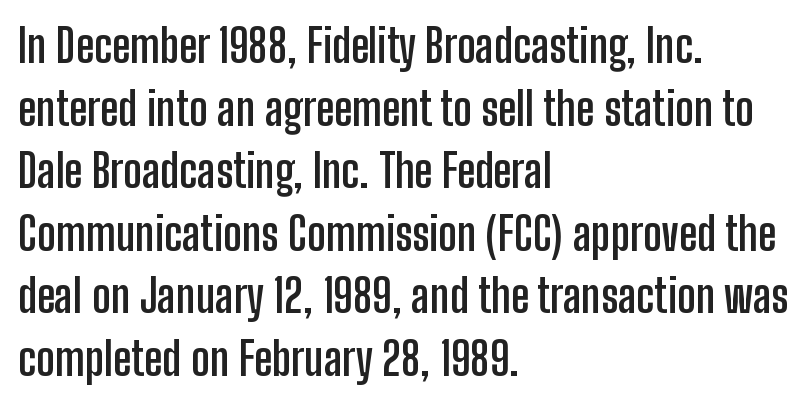
Here the glyphs are tracked normally, forming tight word shapes. Here the designer chose a conventional face with non-uniform glyph widths. Underlining? Definitely not there. Grotesque or geometric, the face here clearly has no serifs. Casual observation: everything's shoved over to the left. One glance says typical: line gaps are just what's usual.
